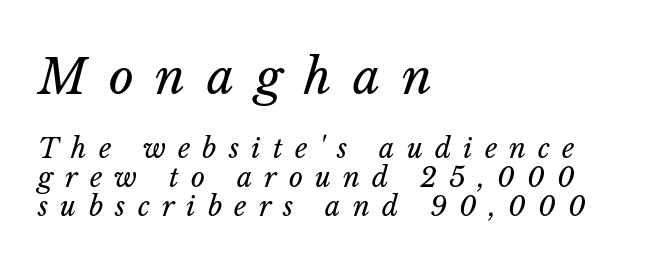
{"italic": "yes", "lean": "right", "slant_degrees": 14, "bold": "no", "weight": "regular", "width": "normal", "stroke_contrast": "low", "x_height": "medium", "monospaced": "no", "underline": "no", "align": "left", "line_spacing": "tight", "line_spacing_ratio": 1.06, "letter_spacing": "wide", "letter_spacing_em": 0.45, "larger_block": "first", "size_ratio": 1.78, "glyph_px": 48}
